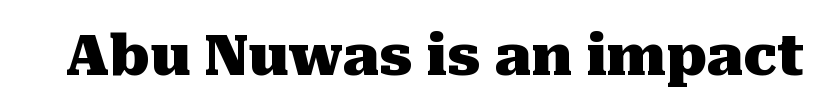
Q: Is the text bold? A: Yes.
Q: Is the text italic (slanted)? A: No, it is upright.
Q: Is the typeface a serif or a sans-serif typeface? A: Serif.
Q: Is the text underlined? A: No.
Q: Is the spacing between letters normal or unusually wide? A: Normal.
Q: Width (condensed, normal, or wide)? A: Normal.
Q: Stroke contrast? A: Medium.
Q: x-height? A: Medium.
Q: Monospaced? A: No.
